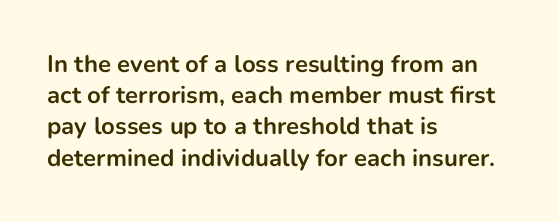
Q: Is the text bold? A: Yes.
Q: Is the text italic (slanted)? A: No, it is upright.
Q: Is the text underlined? A: No.
Q: How is the paragraph aligned? A: Left-aligned.
Q: Is the spacing between letters normal or unusually wide? A: Normal.
Q: Is the spacing between lines tight, normal or loose? A: Normal.
